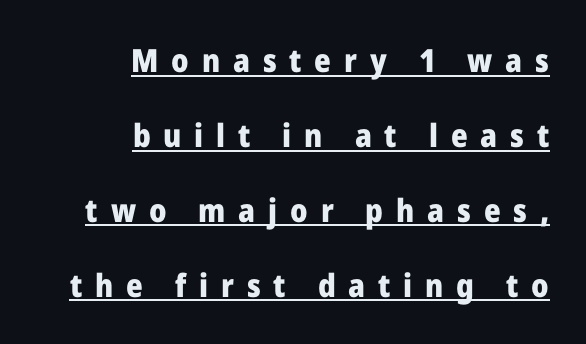
Q: Is the text bold? A: Yes.
Q: Is the text italic (slanted)? A: No, it is upright.
Q: Is the typeface a serif or a sans-serif typeface? A: Sans-serif.
Q: Is the text underlined? A: Yes.
Q: How is the paragraph aligned? A: Right-aligned.
Q: Is the spacing between letters normal or unusually wide? A: Unusually wide.
Q: Is the spacing between lines tight, normal or loose? A: Loose.
Q: Width (condensed, normal, or wide)? A: Normal.
Q: Stroke contrast? A: Low.
Q: x-height? A: Medium.
Q: Monospaced? A: No.
